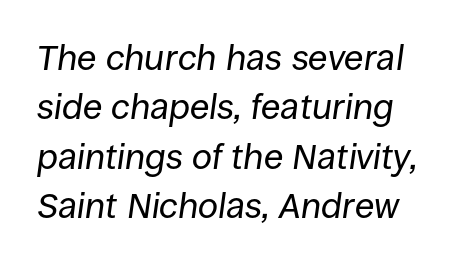
The whole block is typeset with a tilt. Spacing verdict: proportional, widths tailored to each character. How would I describe the line gaps? Plain and ordinary. The letters sit at their default tracking, neither squeezed nor spread.
